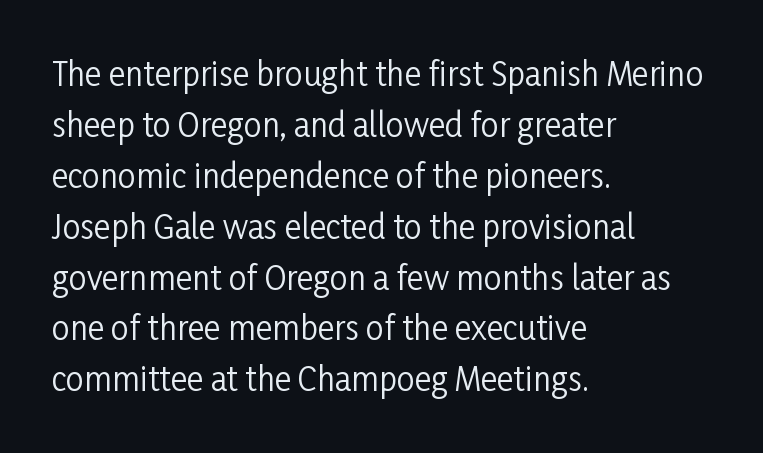
The image shows 32 px regular-weight, condensed sans-serif type, upright; set left-aligned, normal line spacing (1.59x), normal letter spacing, not underlined; low stroke contrast and a medium x-height.
